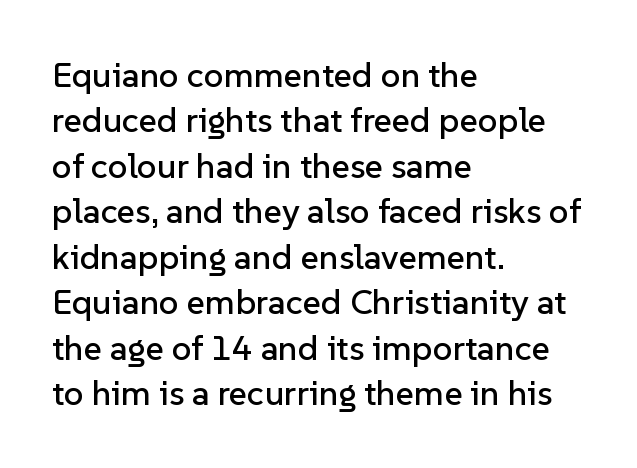
{"serif": "no", "italic": "no", "width": "normal", "stroke_contrast": "low", "x_height": "medium", "monospaced": "no", "underline": "no", "align": "left", "line_spacing": "normal", "line_spacing_ratio": 1.3, "letter_spacing": "normal", "letter_spacing_em": 0.0, "glyph_px": 35}
